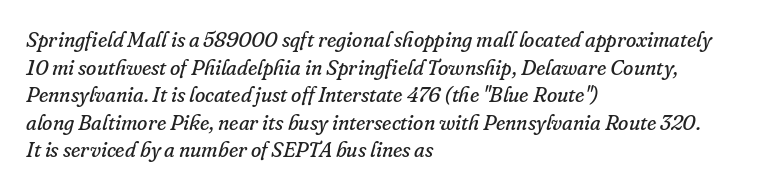
Q: Is the text bold? A: No.
Q: Is the text italic (slanted)? A: Yes, it leans right by about 16 degrees.
Q: Is the text underlined? A: No.
Q: How is the paragraph aligned? A: Left-aligned.
Q: Is the spacing between letters normal or unusually wide? A: Normal.
Q: Is the spacing between lines tight, normal or loose? A: Normal.
